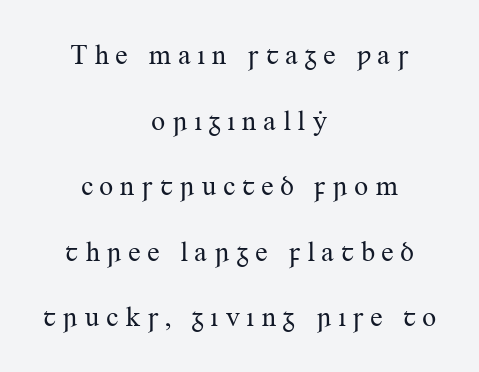
{"serif": "yes", "italic": "no", "bold": "no", "weight": "regular", "width": "normal", "stroke_contrast": "medium", "x_height": "small", "monospaced": "no", "underline": "no", "align": "center", "line_spacing": "loose", "line_spacing_ratio": 2.34, "letter_spacing": "wide", "letter_spacing_em": 0.21, "glyph_px": 28}
